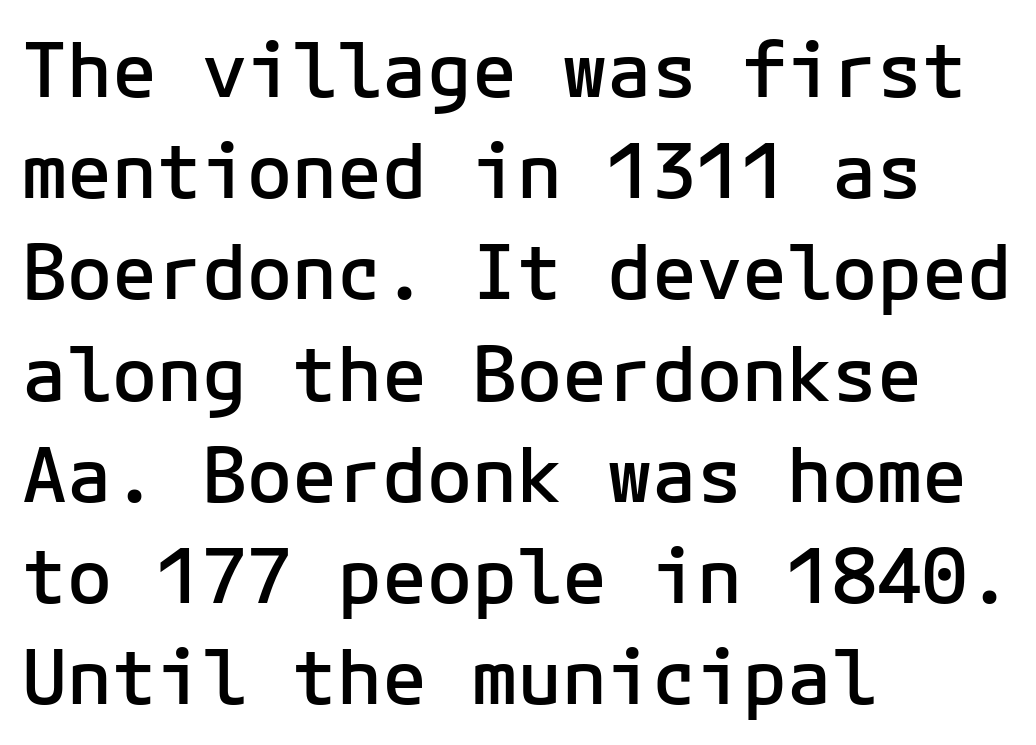
The image shows 75 px semibold sans-serif type, upright; set left-aligned, normal line spacing (1.35x), normal letter spacing, not underlined; low stroke contrast and a medium x-height.
